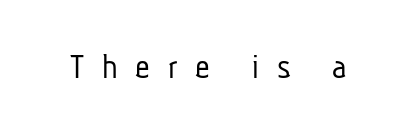
The image shows 36 px light, condensed sans-serif type; set unusually wide letter spacing (+0.49 em), not underlined; low stroke contrast and a medium x-height.
